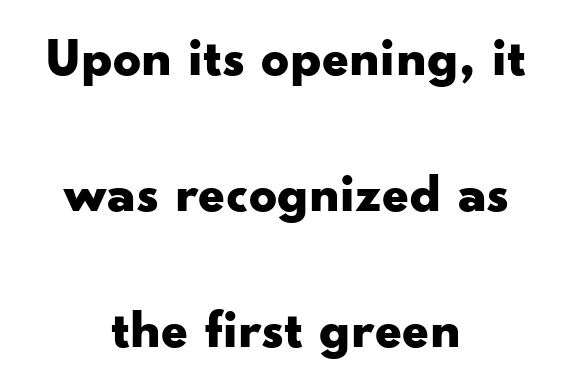
Q: Is the text bold? A: Yes.
Q: Is the text italic (slanted)? A: No, it is upright.
Q: Is the typeface a serif or a sans-serif typeface? A: Sans-serif.
Q: Is the text underlined? A: No.
Q: How is the paragraph aligned? A: Centered.
Q: Is the spacing between letters normal or unusually wide? A: Normal.
Q: Is the spacing between lines tight, normal or loose? A: Loose.
Q: Width (condensed, normal, or wide)? A: Wide.
Q: Stroke contrast? A: Low.
Q: x-height? A: Small.
Q: Monospaced? A: No.
